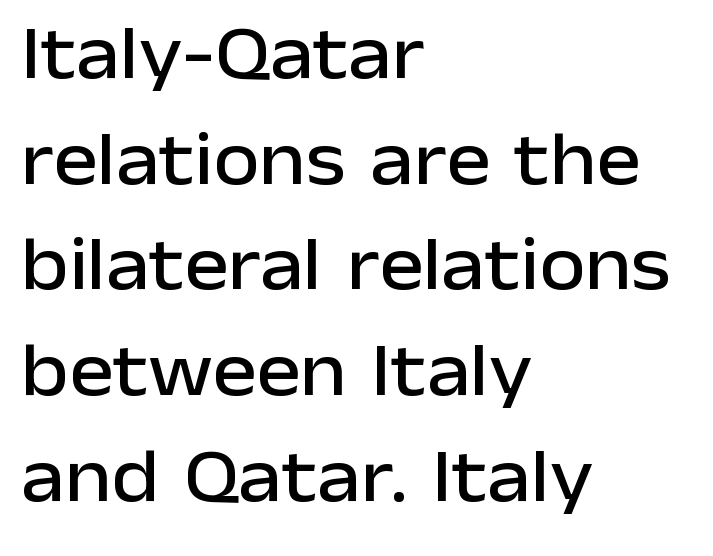
{"serif": "no", "italic": "no", "width": "normal", "stroke_contrast": "low", "x_height": "medium", "monospaced": "no", "underline": "no", "align": "left", "line_spacing": "normal", "line_spacing_ratio": 1.41, "letter_spacing": "normal", "letter_spacing_em": 0.0, "glyph_px": 75}
